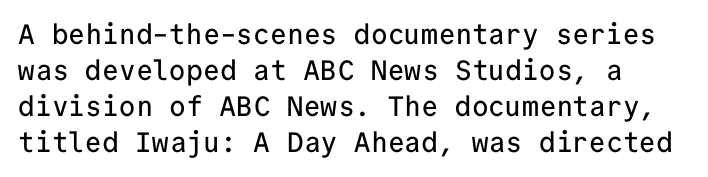
{"serif": "no", "italic": "no", "width": "normal", "stroke_contrast": "low", "x_height": "medium", "monospaced": "yes", "underline": "no", "align": "left", "line_spacing": "normal", "line_spacing_ratio": 1.29, "letter_spacing": "normal", "letter_spacing_em": 0.0, "glyph_px": 28}
